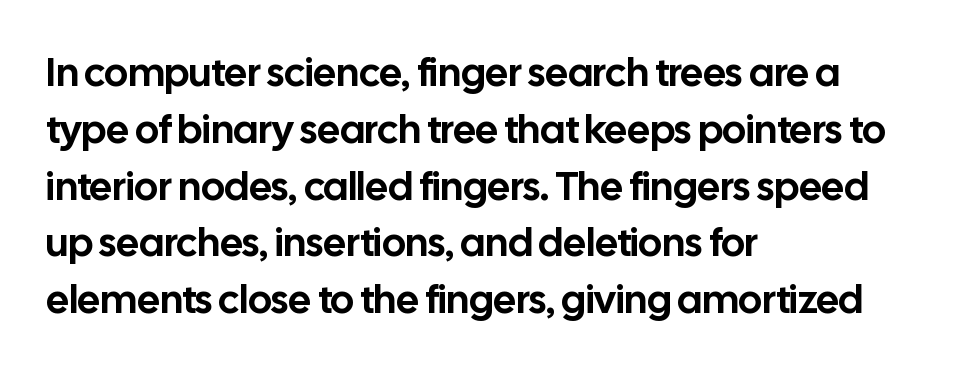
{"serif": "no", "italic": "no", "width": "normal", "stroke_contrast": "low", "x_height": "medium", "monospaced": "no", "underline": "no", "align": "left", "line_spacing": "normal", "line_spacing_ratio": 1.42, "letter_spacing": "normal", "letter_spacing_em": 0.0, "glyph_px": 40}
